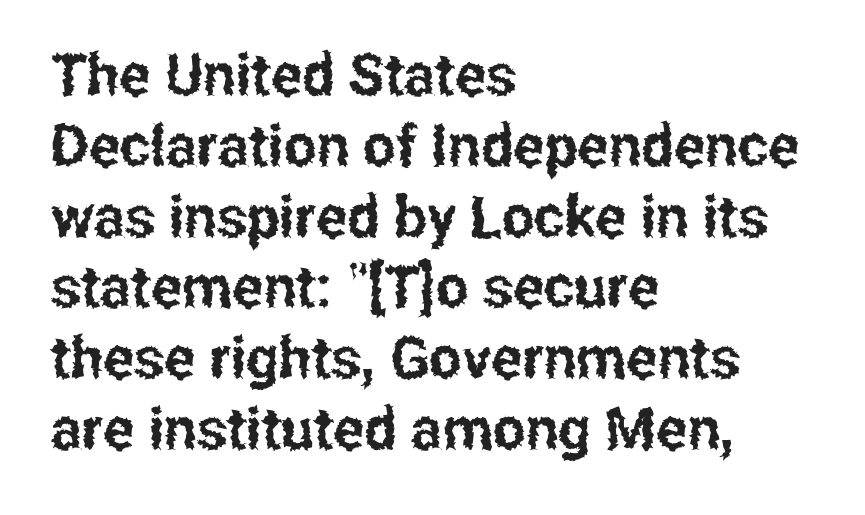
Q: Is the text italic (slanted)? A: No, it is upright.
Q: Is the typeface a serif or a sans-serif typeface? A: Sans-serif.
Q: Is the text underlined? A: No.
Q: How is the paragraph aligned? A: Left-aligned.
Q: Is the spacing between letters normal or unusually wide? A: Normal.
Q: Width (condensed, normal, or wide)? A: Condensed.
Q: Stroke contrast? A: Low.
Q: x-height? A: Medium.
Q: Monospaced? A: No.
